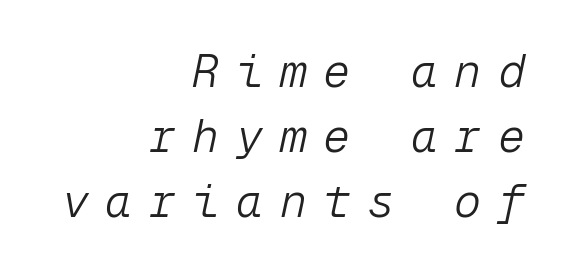
{"italic": "yes", "lean": "right", "slant_degrees": 12, "bold": "no", "weight": "light", "width": "normal", "stroke_contrast": "low", "x_height": "medium", "monospaced": "yes", "underline": "no", "align": "right", "line_spacing": "normal", "line_spacing_ratio": 1.44, "letter_spacing": "wide", "letter_spacing_em": 0.37, "glyph_px": 45}
